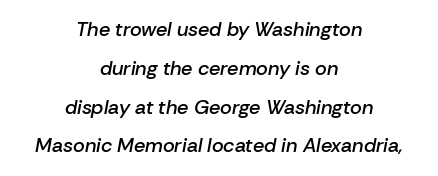
An italicized treatment has been applied to the whole sample. Descenders are the only things crossing below the line. Where is the straight margin? There isn't one; the lines are centered. I'd describe the lettering as semibold — firm but not a full bold.
